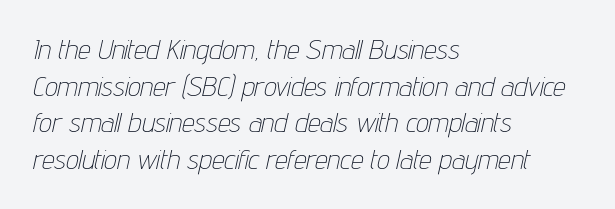
Bare-footed words on every line. Leading matches the norm, producing a regular column. The tracking reads as untouched default to a designer's eye. Is the stroke heavy? The answer is a plain regular-or-lighter.
